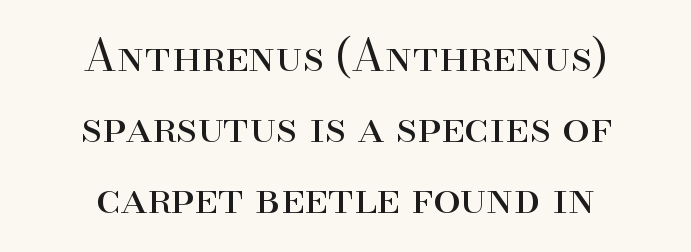
The image shows 44 px regular-weight serif type, upright; set centered, normal line spacing (1.61x), normal letter spacing, not underlined; high stroke contrast and a small x-height.
